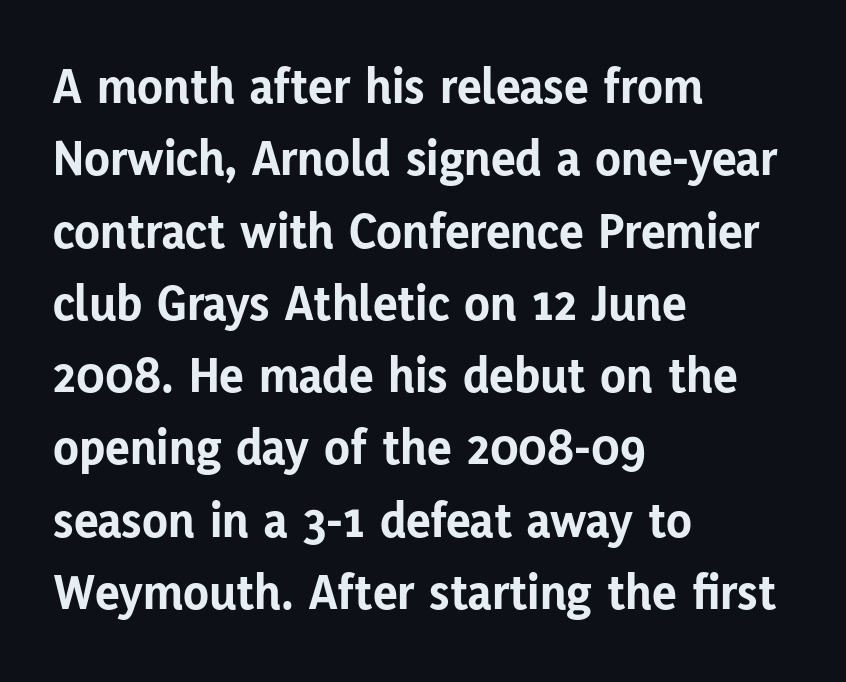
Q: Is the text bold? A: Yes.
Q: Is the text italic (slanted)? A: No, it is upright.
Q: Is the typeface a serif or a sans-serif typeface? A: Sans-serif.
Q: Is the text underlined? A: No.
Q: How is the paragraph aligned? A: Left-aligned.
Q: Is the spacing between letters normal or unusually wide? A: Normal.
Q: Is the spacing between lines tight, normal or loose? A: Normal.
Q: Width (condensed, normal, or wide)? A: Normal.
Q: Stroke contrast? A: Low.
Q: x-height? A: Medium.
Q: Monospaced? A: No.
